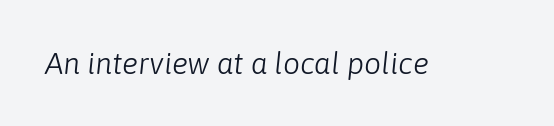
A typesetter would call this zero additional tracking. Proportional: the letters do not fall into vertical columns. Does the lettering tilt? It does — this is italic. Caption: face not bold, strokes unweighted. This rendering features lettering with no underline.
